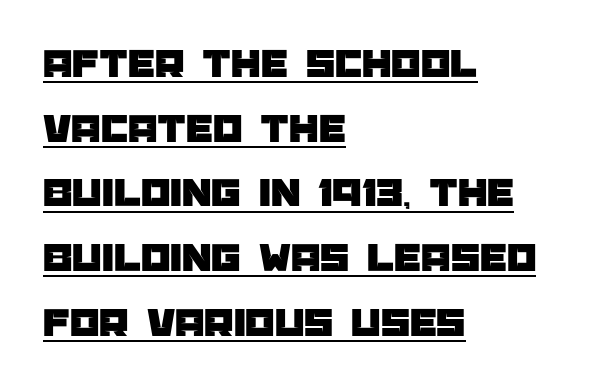
{"serif": "no", "italic": "no", "width": "normal", "stroke_contrast": "low", "x_height": "large", "monospaced": "no", "underline": "yes", "align": "left", "line_spacing": "normal", "line_spacing_ratio": 1.54, "letter_spacing": "normal", "letter_spacing_em": 0.0, "glyph_px": 42}
